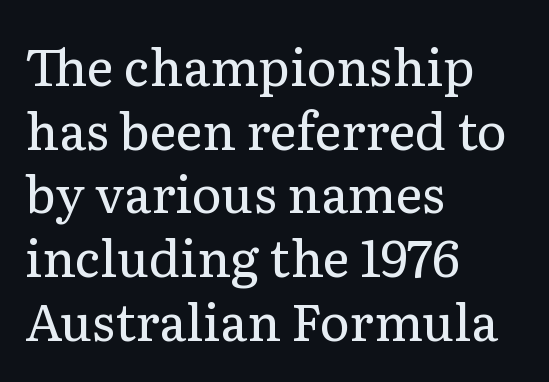
Q: Is the text bold? A: No.
Q: Is the text italic (slanted)? A: No, it is upright.
Q: Is the typeface a serif or a sans-serif typeface? A: Serif.
Q: Is the text underlined? A: No.
Q: How is the paragraph aligned? A: Left-aligned.
Q: Is the spacing between letters normal or unusually wide? A: Normal.
Q: Is the spacing between lines tight, normal or loose? A: Normal.
Q: Width (condensed, normal, or wide)? A: Normal.
Q: Stroke contrast? A: Low.
Q: x-height? A: Medium.
Q: Monospaced? A: No.
